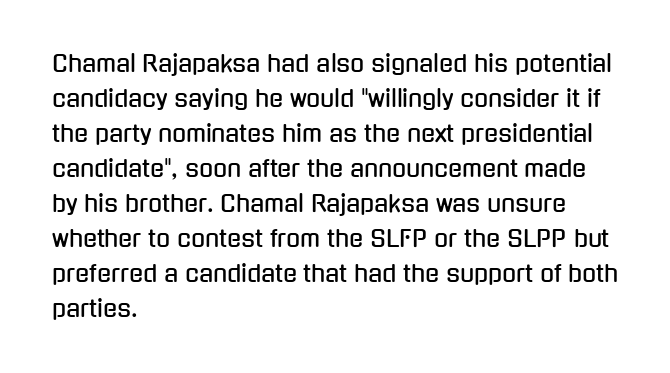
The image shows 23 px text type, upright; set left-aligned, normal line spacing (1.52x), normal letter spacing, not underlined.
